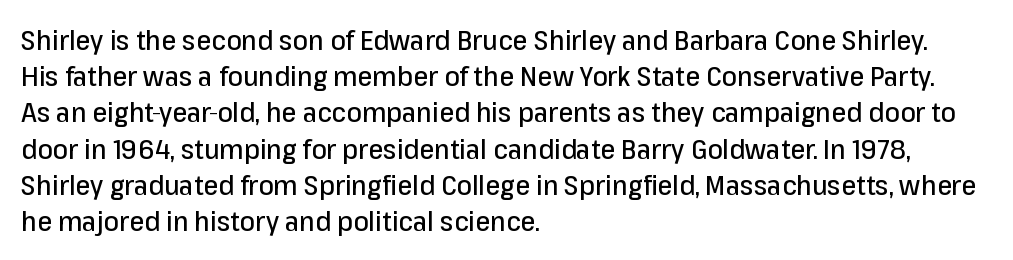
Q: Is the text italic (slanted)? A: No, it is upright.
Q: Is the text underlined? A: No.
Q: How is the paragraph aligned? A: Left-aligned.
Q: Is the spacing between letters normal or unusually wide? A: Normal.
Q: Is the spacing between lines tight, normal or loose? A: Normal.
